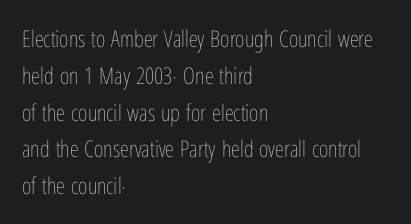
The rendering uses a moderate line-height, typical for paragraphs. The cut favours lightness, reaching ordinary text weight at its darkest. This is roman type, the default non-slanted kind. A student would call this left alignment; a typographer would say flush left, rag right. Honestly, there is no underline to notice here at all. The letterforms sit shoulder to shoulder at normal distance.
